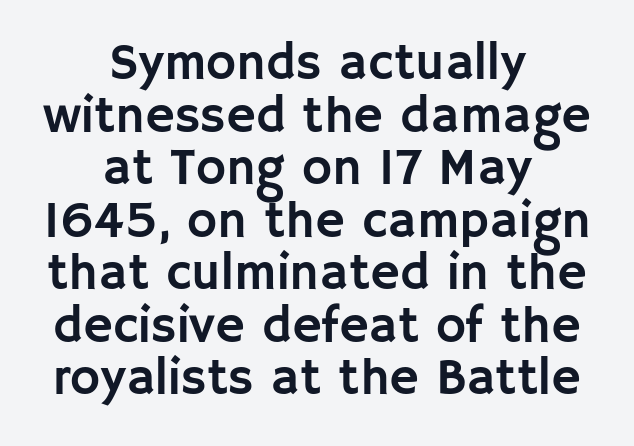
The leading is snug, giving the passage a crowded texture. You could call the tracking neutral — neither tight nor loose. What kind of face is this? One without serifs — a sans. Spacing verdict: proportional, widths tailored to each character. The compositor balanced each line on the midline.
